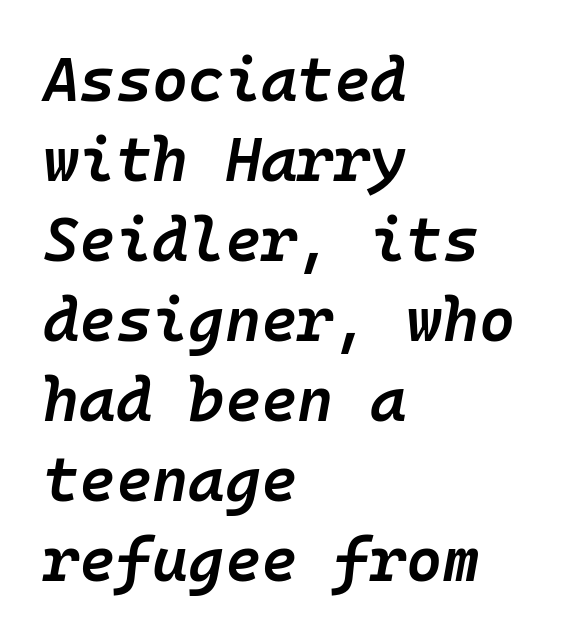
Q: Is the text bold? A: Semi-bold.
Q: Is the text italic (slanted)? A: Yes, it leans right by about 10 degrees.
Q: Is the text underlined? A: No.
Q: How is the paragraph aligned? A: Left-aligned.
Q: Is the spacing between letters normal or unusually wide? A: Normal.
Q: Is the spacing between lines tight, normal or loose? A: Normal.
Q: Width (condensed, normal, or wide)? A: Normal.
Q: Stroke contrast? A: Low.
Q: x-height? A: Medium.
Q: Monospaced? A: Yes.
